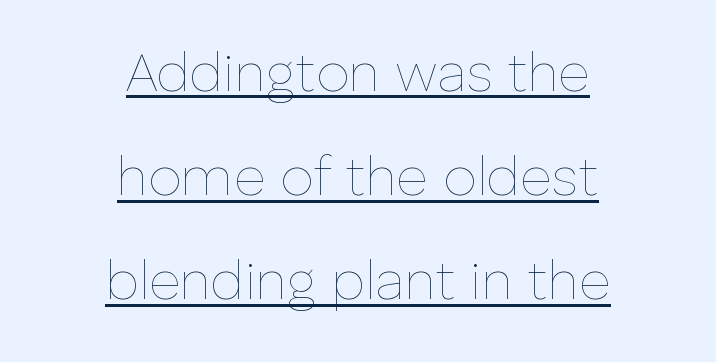
Q: Is the text bold? A: No.
Q: Is the text italic (slanted)? A: No, it is upright.
Q: Is the text underlined? A: Yes.
Q: How is the paragraph aligned? A: Centered.
Q: Is the spacing between letters normal or unusually wide? A: Normal.
Q: Is the spacing between lines tight, normal or loose? A: Loose.
Q: Width (condensed, normal, or wide)? A: Normal.
Q: Stroke contrast? A: Low.
Q: x-height? A: Medium.
Q: Monospaced? A: No.
